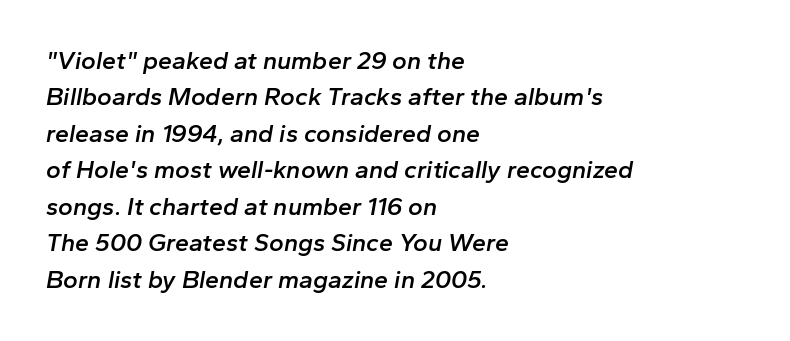
{"italic": "yes", "lean": "right", "slant_degrees": 10, "bold": "semi", "underline": "no", "align": "left", "line_spacing": "normal", "line_spacing_ratio": 1.46, "letter_spacing": "normal", "letter_spacing_em": 0.0, "glyph_px": 25}
